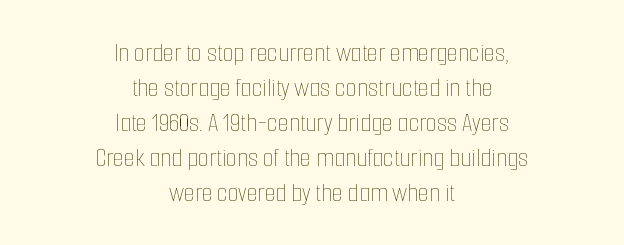
The image shows 28 px thin, condensed type, upright; set centered, normal line spacing (1.25x), normal letter spacing, not underlined; low stroke contrast and a medium x-height.
